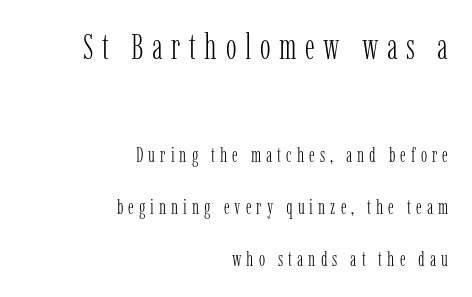
The typesetting does not lean heavy: it is not bold. Reading down the block, your eye finds every line finishing at a fixed right position. Observe the serifs anchoring each vertical stroke in this sample. The horizontal fit of the characters is loose and conspicuously gappy. The initial chunk of copy outweighs the following chunk in type size.
